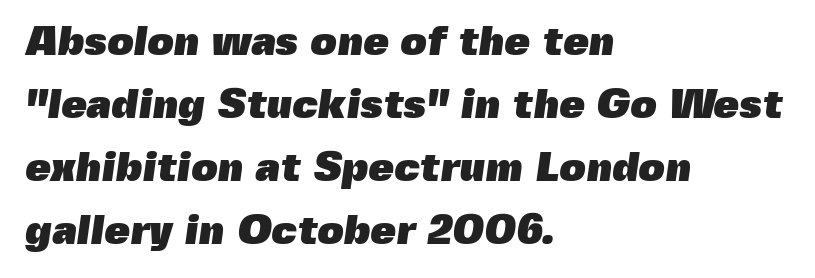
Characters follow at the spacing the type designer built in. A typesetter would call this proportional, since set widths differ per character. A typesetter would label this face a sans. Summary of vertical rhythm: regular, with standard interline spacing. On the weight axis this lands at bold, roughly 700. The rag falls on the right side of this text block.
